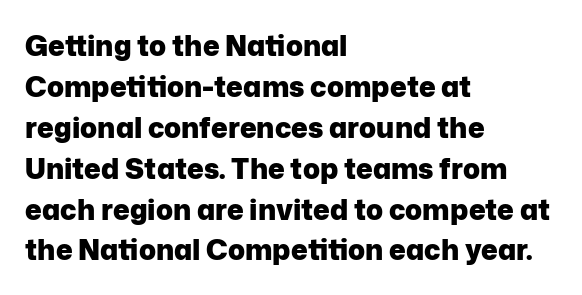
Italic: no, the glyphs are upright roman. In CSS terms this would be text-align: left. Heavy-handed strokes throughout: this text is bold. Nothing sits at the stroke ends, so this counts as sans-serif.
